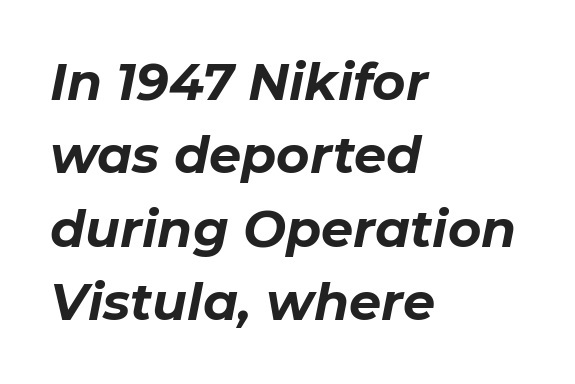
{"italic": "yes", "lean": "right", "slant_degrees": 11, "bold": "yes", "weight": "bold", "width": "normal", "stroke_contrast": "low", "x_height": "medium", "monospaced": "no", "underline": "no", "align": "left", "line_spacing": "normal", "line_spacing_ratio": 1.44, "letter_spacing": "normal", "letter_spacing_em": 0.0, "glyph_px": 51}
